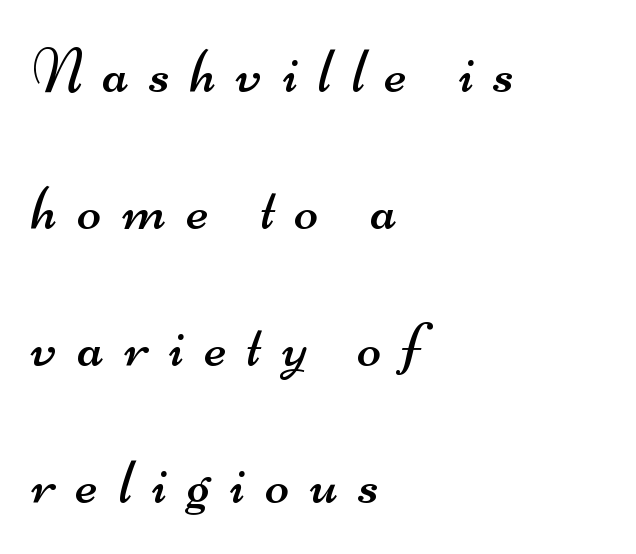
{"serif": "no", "bold": "no", "weight": "regular", "width": "wide", "stroke_contrast": "medium", "x_height": "small", "monospaced": "no", "underline": "no", "align": "left", "line_spacing": "loose", "line_spacing_ratio": 2.14, "letter_spacing": "wide", "letter_spacing_em": 0.32, "glyph_px": 64}
